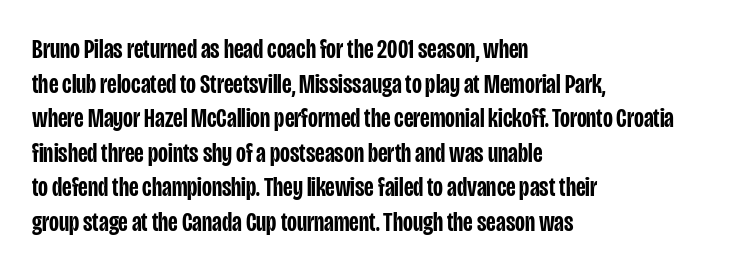
{"italic": "no", "bold": "semi", "underline": "no", "align": "left", "line_spacing": "normal", "line_spacing_ratio": 1.28, "letter_spacing": "normal", "letter_spacing_em": 0.0, "glyph_px": 27}
